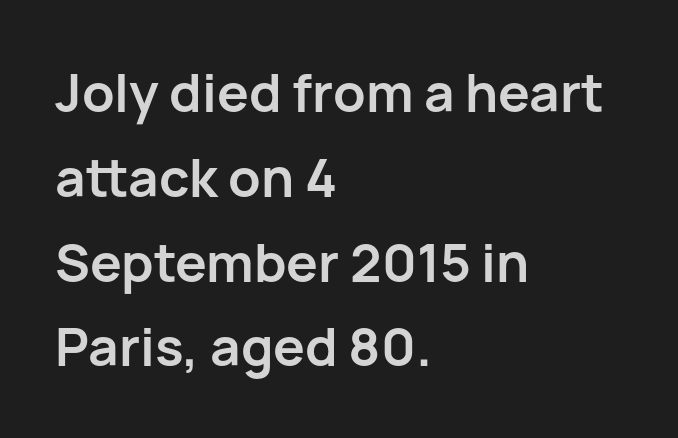
Q: Is the text bold? A: Yes.
Q: Is the text italic (slanted)? A: No, it is upright.
Q: Is the typeface a serif or a sans-serif typeface? A: Sans-serif.
Q: Is the text underlined? A: No.
Q: How is the paragraph aligned? A: Left-aligned.
Q: Is the spacing between letters normal or unusually wide? A: Normal.
Q: Is the spacing between lines tight, normal or loose? A: Normal.
Q: Width (condensed, normal, or wide)? A: Normal.
Q: Stroke contrast? A: Low.
Q: x-height? A: Medium.
Q: Monospaced? A: No.
